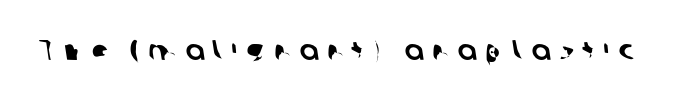
Q: Is the typeface a serif or a sans-serif typeface? A: Sans-serif.
Q: Is the text underlined? A: No.
Q: Is the spacing between letters normal or unusually wide? A: Unusually wide.
Q: Width (condensed, normal, or wide)? A: Normal.
Q: Stroke contrast? A: Low.
Q: x-height? A: Medium.
Q: Monospaced? A: No.
